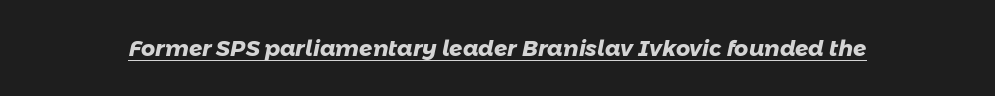
What decoration does the sample have? An underline. The line texture is even and compact thanks to regular tracking. Set as a true bold cut, around the 700 mark.
